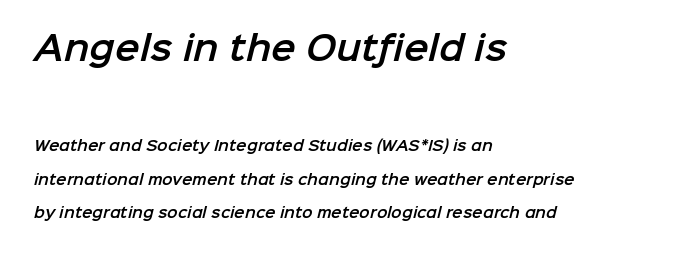
The image shows 33 px sans-serif type; set left-aligned, loose line spacing (2.39x), normal letter spacing, not underlined; the first (top) block is 2.36x larger; low stroke contrast and a medium x-height.
